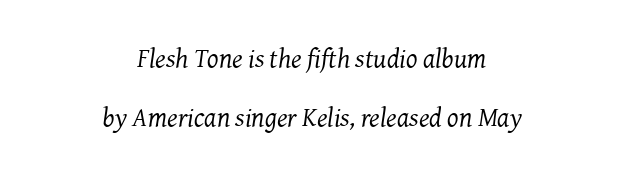
The image shows 27 px text type, italic (leaning right); set centered, loose line spacing (2.18x), normal letter spacing, not underlined.
